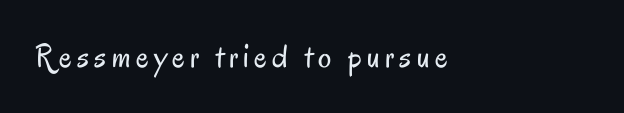
{"serif": "no", "italic": "no", "bold": "no", "weight": "regular", "width": "condensed", "stroke_contrast": "low", "x_height": "small", "monospaced": "no", "underline": "no", "align": "left", "glyph_px": 33}
